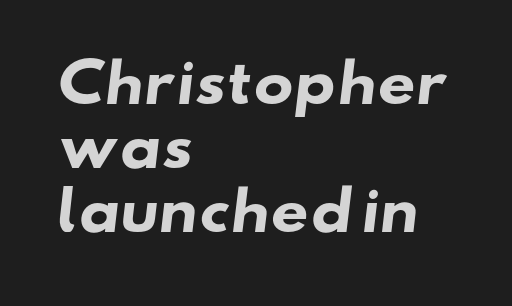
The image shows 53 px heavy, wide sans-serif type; set left-aligned, line spacing 1.21x, normal letter spacing, not underlined; low stroke contrast and a small x-height.
